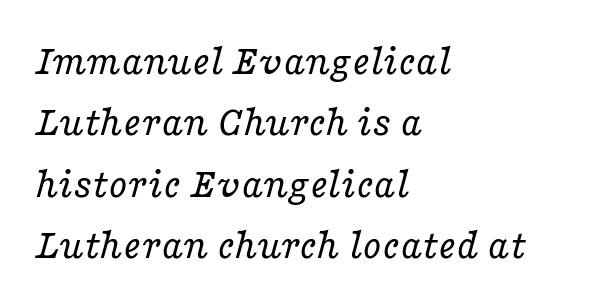
Old-style or modern, the face here clearly has serifs. Honestly, there is no underline to notice here at all. It's the slanting kind of type. A classic flush-left, rag-right setting is used for this passage.
